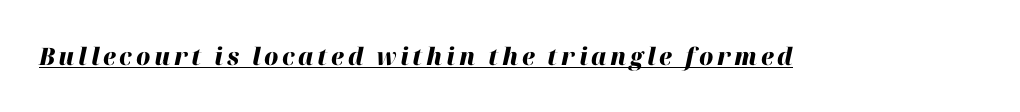
Q: Is the text bold? A: Yes.
Q: Is the text italic (slanted)? A: Yes, it leans right by about 12 degrees.
Q: Is the text underlined? A: Yes.
